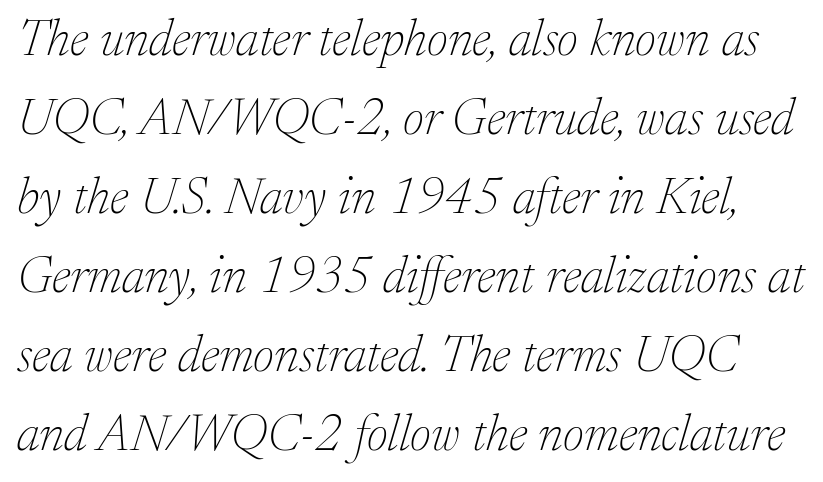
Q: Is the text bold? A: No.
Q: Is the text italic (slanted)? A: Yes, it leans right by about 17 degrees.
Q: Is the typeface a serif or a sans-serif typeface? A: Serif.
Q: Is the text underlined? A: No.
Q: Is the spacing between letters normal or unusually wide? A: Normal.
Q: Is the spacing between lines tight, normal or loose? A: Normal.
Q: Width (condensed, normal, or wide)? A: Normal.
Q: Stroke contrast? A: Low.
Q: x-height? A: Medium.
Q: Monospaced? A: No.
